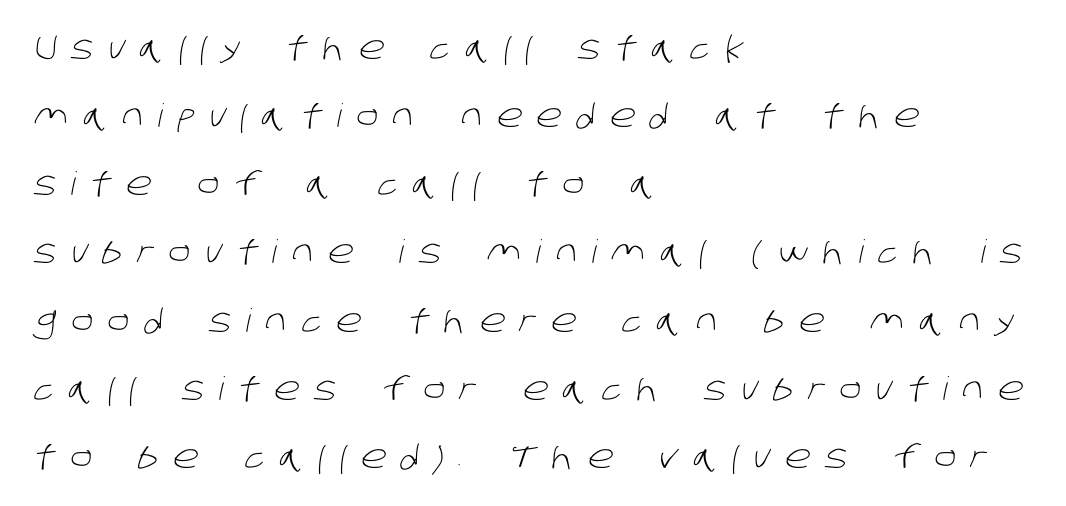
The image shows 32 px light sans-serif type; set left-aligned, loose line spacing (2.13x), unusually wide letter spacing (+0.46 em), not underlined; low stroke contrast and a large x-height.
